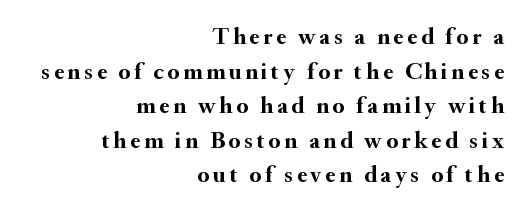
Q: Is the text bold? A: Yes.
Q: Is the text italic (slanted)? A: No, it is upright.
Q: Is the text underlined? A: No.
Q: How is the paragraph aligned? A: Right-aligned.
Q: Is the spacing between lines tight, normal or loose? A: Normal.
